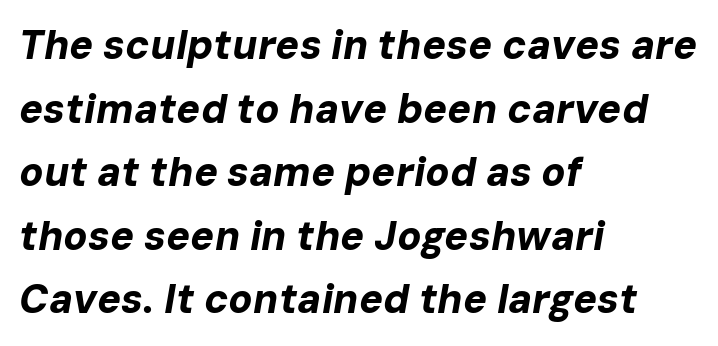
Glance below the letters and you will spot only blank space. Every row of glyphs begins at an identical x-position on the left. No extra tracking has been applied to these lines. Italic: yes, the glyphs are oblique. The lines sit at an ordinary, default distance from one another.
